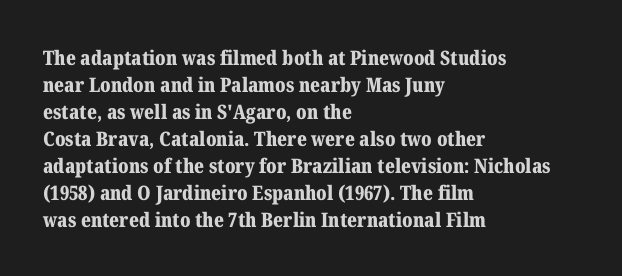
The font's upright variant was chosen for this text. Notice how the passage keeps a crisp vertical edge on the left only. Honestly, the row spacing looks completely unremarkable. Bare-footed words on every line.
